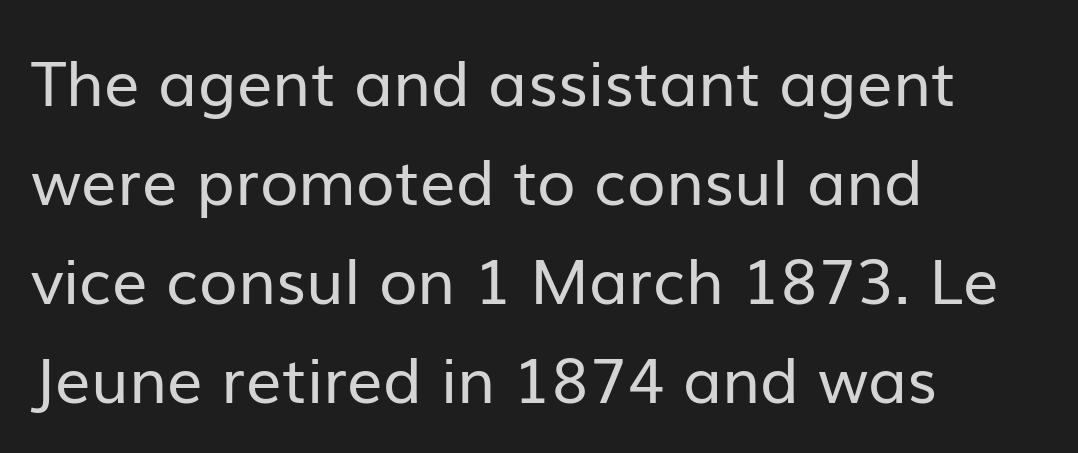
The rendering keeps characters at their native spacing. Horizontally, the lines are justified to the leading edge only. These lines sit exactly where default settings would place them. Do the characters align in a grid? No, the font is proportional. Only glyphs here, with clear space below each row.
